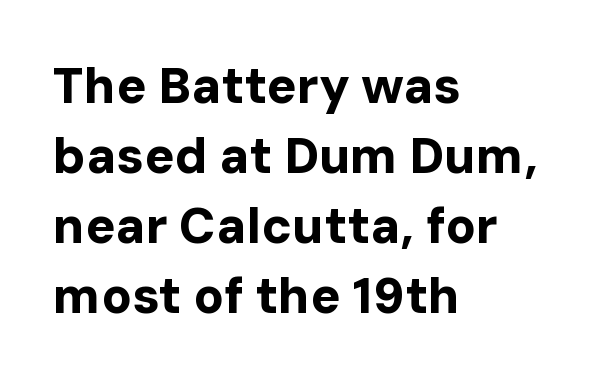
{"serif": "no", "italic": "no", "bold": "yes", "weight": "bold", "width": "normal", "stroke_contrast": "low", "x_height": "medium", "monospaced": "no", "underline": "no", "align": "left", "line_spacing": "normal", "line_spacing_ratio": 1.4, "letter_spacing": "normal", "letter_spacing_em": 0.0, "glyph_px": 50}
